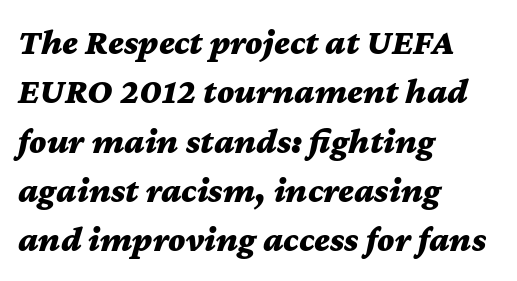
What's the leading like? Ordinary, nothing unusual. Unmarked baselines from the first word to the last. Proportional: the letters do not fall into vertical columns. The typesetter chose a ragged-right arrangement here.
